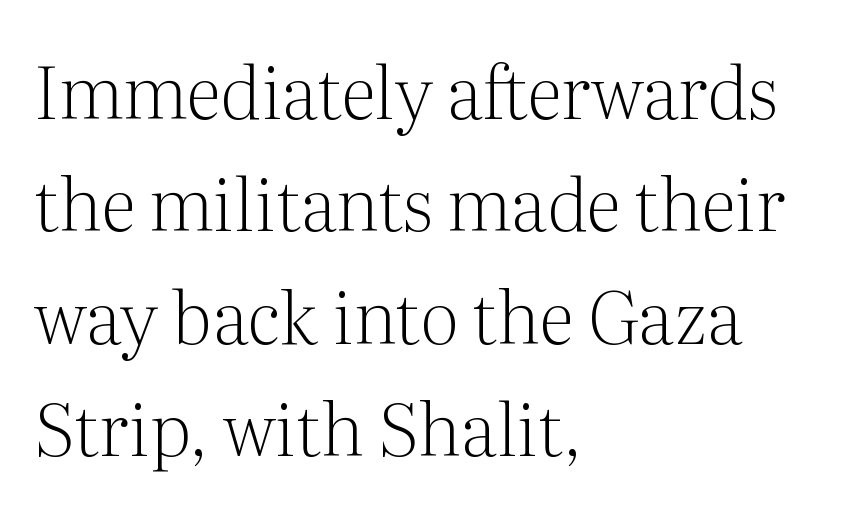
Q: Is the text bold? A: No.
Q: Is the text italic (slanted)? A: No, it is upright.
Q: Is the typeface a serif or a sans-serif typeface? A: Serif.
Q: Is the text underlined? A: No.
Q: How is the paragraph aligned? A: Left-aligned.
Q: Is the spacing between letters normal or unusually wide? A: Normal.
Q: Is the spacing between lines tight, normal or loose? A: Normal.
Q: Width (condensed, normal, or wide)? A: Normal.
Q: Stroke contrast? A: Medium.
Q: x-height? A: Medium.
Q: Monospaced? A: No.
